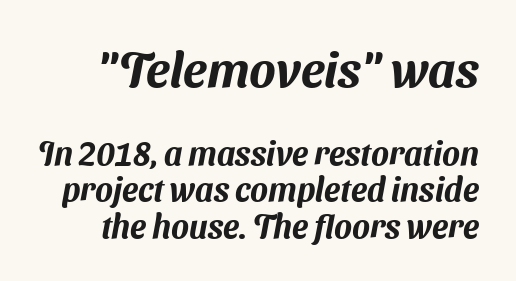
Q: Is the typeface a serif or a sans-serif typeface? A: Sans-serif.
Q: Is the text underlined? A: No.
Q: Is the spacing between letters normal or unusually wide? A: Normal.
Q: Is the spacing between lines tight, normal or loose? A: Tight.
Q: Which block of text is set in a larger size, the first (top) or the second (bottom)? A: The first (top) one.
Q: Width (condensed, normal, or wide)? A: Normal.
Q: Stroke contrast? A: Medium.
Q: x-height? A: Medium.
Q: Monospaced? A: No.
